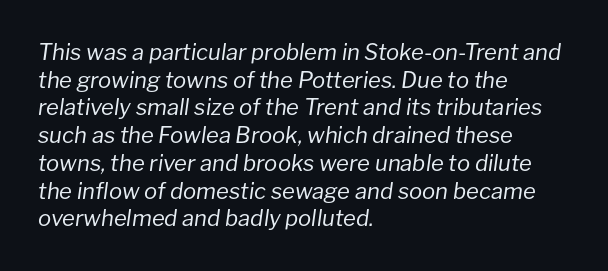
The image shows 22 px text type, italic (leaning right); set left-aligned, normal line spacing (1.26x), normal letter spacing, not underlined.
